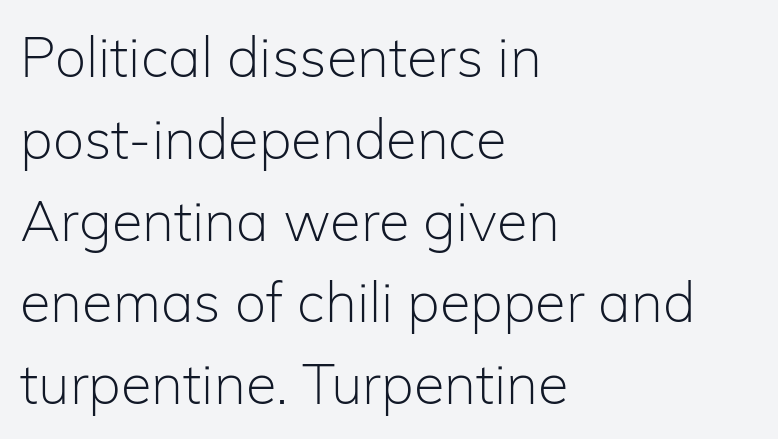
{"serif": "no", "italic": "no", "bold": "no", "weight": "light", "width": "normal", "stroke_contrast": "low", "x_height": "medium", "monospaced": "no", "underline": "no", "align": "left", "line_spacing": "normal", "line_spacing_ratio": 1.46, "letter_spacing": "normal", "letter_spacing_em": 0.0, "glyph_px": 56}
